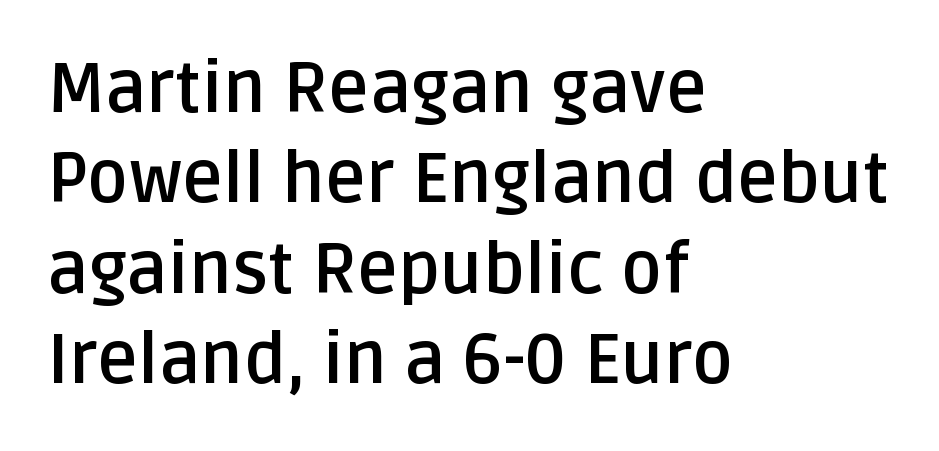
{"serif": "no", "italic": "no", "bold": "yes", "weight": "semibold", "width": "normal", "stroke_contrast": "low", "x_height": "large", "monospaced": "no", "underline": "no", "align": "left", "line_spacing": "normal", "line_spacing_ratio": 1.29, "letter_spacing": "normal", "letter_spacing_em": 0.0, "glyph_px": 70}
